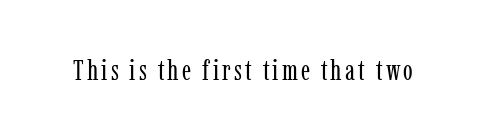
Q: Is the text bold? A: No.
Q: Is the text italic (slanted)? A: No, it is upright.
Q: Is the typeface a serif or a sans-serif typeface? A: Serif.
Q: Is the text underlined? A: No.
Q: Width (condensed, normal, or wide)? A: Condensed.
Q: Stroke contrast? A: Low.
Q: x-height? A: Medium.
Q: Monospaced? A: No.
